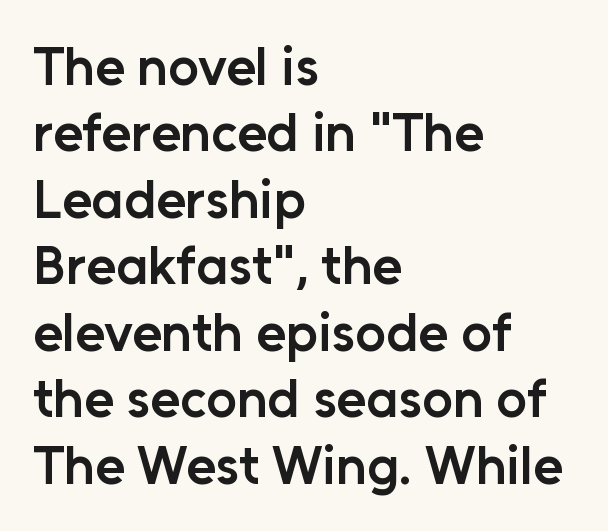
The strokes are fattened partway — semibold, not bold. Left-aligned paragraph, ragged on the right. Vertical strokes here are truly vertical. Think of a printed novel: that variable character pitch is what you see here. Nothing unusual about the tracking: characters are spaced as the font intends. Check where the strokes stop: nothing finishes them off — pure sans.
